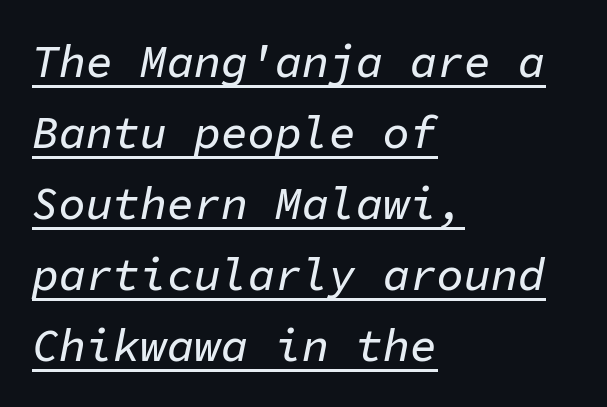
Q: Is the text italic (slanted)? A: Yes, it leans right by about 11 degrees.
Q: Is the text underlined? A: Yes.
Q: How is the paragraph aligned? A: Left-aligned.
Q: Is the spacing between letters normal or unusually wide? A: Normal.
Q: Is the spacing between lines tight, normal or loose? A: Normal.
Q: Width (condensed, normal, or wide)? A: Normal.
Q: Stroke contrast? A: Low.
Q: x-height? A: Medium.
Q: Monospaced? A: Yes.
